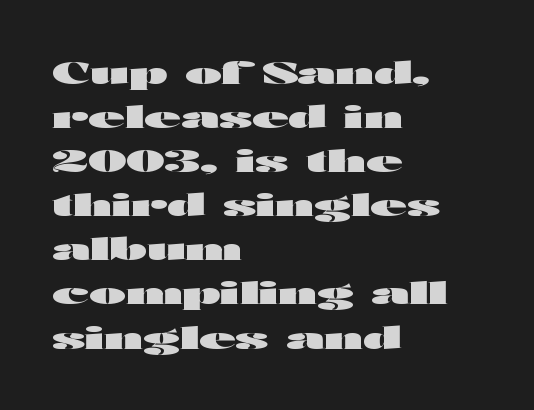
Q: Is the text bold? A: Yes.
Q: Is the text italic (slanted)? A: No, it is upright.
Q: Is the typeface a serif or a sans-serif typeface? A: Sans-serif.
Q: Is the text underlined? A: No.
Q: How is the paragraph aligned? A: Left-aligned.
Q: Is the spacing between letters normal or unusually wide? A: Normal.
Q: Is the spacing between lines tight, normal or loose? A: Normal.
Q: Width (condensed, normal, or wide)? A: Wide.
Q: Stroke contrast? A: High.
Q: x-height? A: Medium.
Q: Monospaced? A: No.
